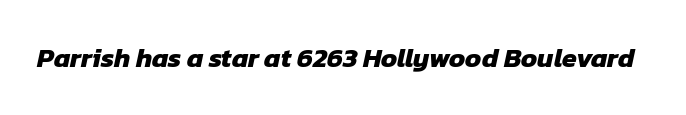
{"bold": "yes", "underline": "no", "letter_spacing": "normal", "letter_spacing_em": 0.0, "glyph_px": 27}
